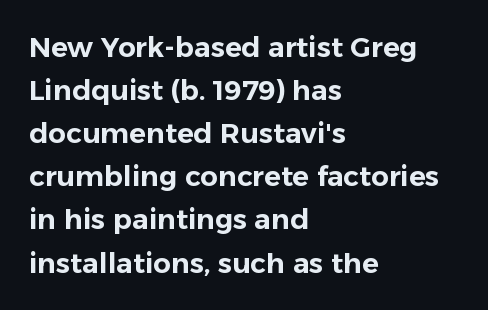
Q: Is the text italic (slanted)? A: No, it is upright.
Q: Is the typeface a serif or a sans-serif typeface? A: Sans-serif.
Q: Is the text underlined? A: No.
Q: How is the paragraph aligned? A: Left-aligned.
Q: Is the spacing between letters normal or unusually wide? A: Normal.
Q: Is the spacing between lines tight, normal or loose? A: Normal.
Q: Width (condensed, normal, or wide)? A: Normal.
Q: Stroke contrast? A: Low.
Q: x-height? A: Medium.
Q: Monospaced? A: No.
